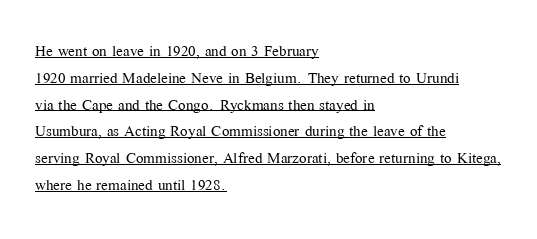
The face looks like a standard text weight, possibly lighter. Beneath each row of characters lies a ruled line. Compared with typical body copy, the letter spacing here is the same. Notice how the passage keeps a crisp vertical edge on the left only.
